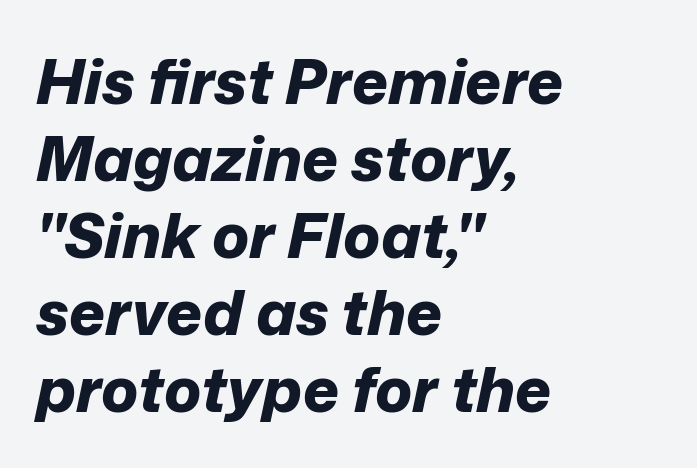
Here the designer chose a conventional face with non-uniform glyph widths. No extra tracking has been applied to these lines. Summary of weight: heavy, a full bold. Plain, unruled lines of type. These lines are set flush left with a ragged right edge.
